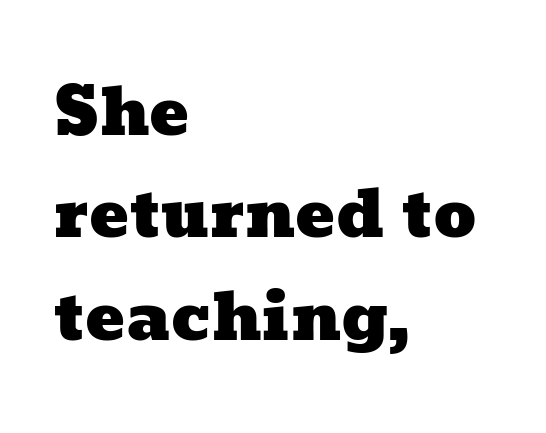
The image shows 66 px wide type; set left-aligned, normal line spacing (1.55x), normal letter spacing, not underlined; low stroke contrast and a medium x-height.
